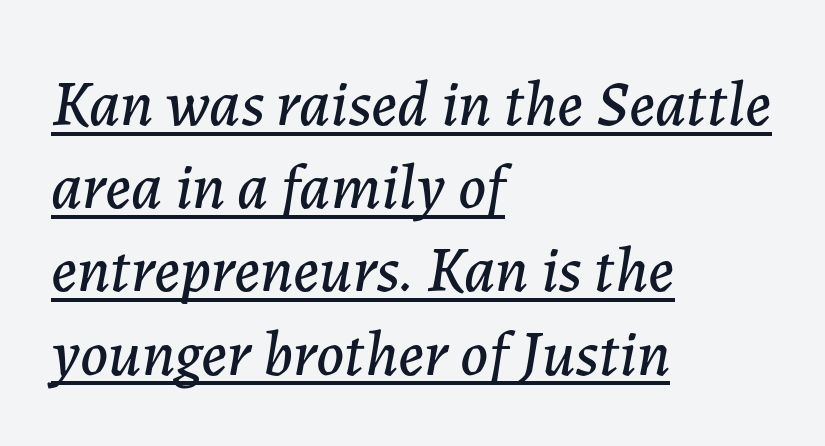
The image shows 64 px text type, italic (leaning right); set left-aligned, normal line spacing (1.3x), normal letter spacing, underlined; low stroke contrast and a medium x-height.
